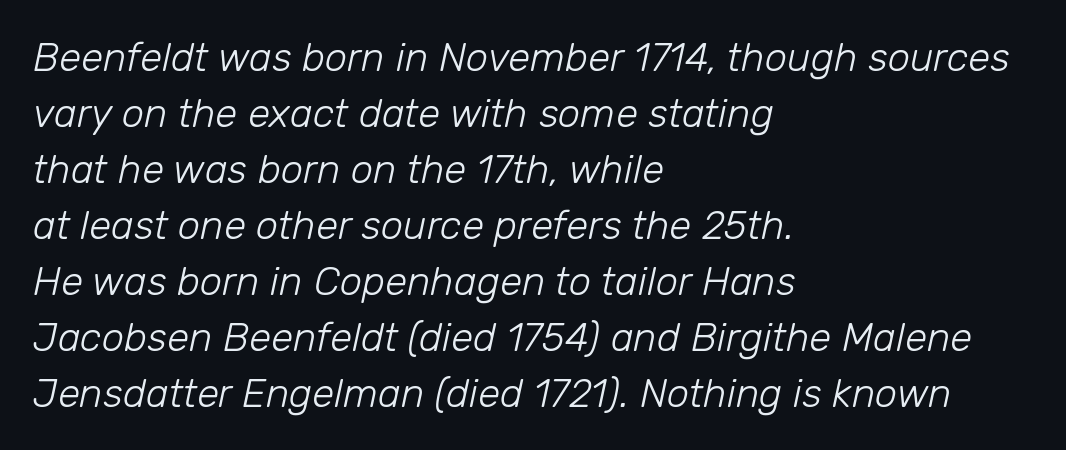
Q: Is the text bold? A: No.
Q: Is the text italic (slanted)? A: Yes, it leans right by about 12 degrees.
Q: Is the text underlined? A: No.
Q: How is the paragraph aligned? A: Left-aligned.
Q: Is the spacing between letters normal or unusually wide? A: Normal.
Q: Is the spacing between lines tight, normal or loose? A: Normal.
Q: Width (condensed, normal, or wide)? A: Normal.
Q: Stroke contrast? A: Low.
Q: x-height? A: Medium.
Q: Monospaced? A: No.
